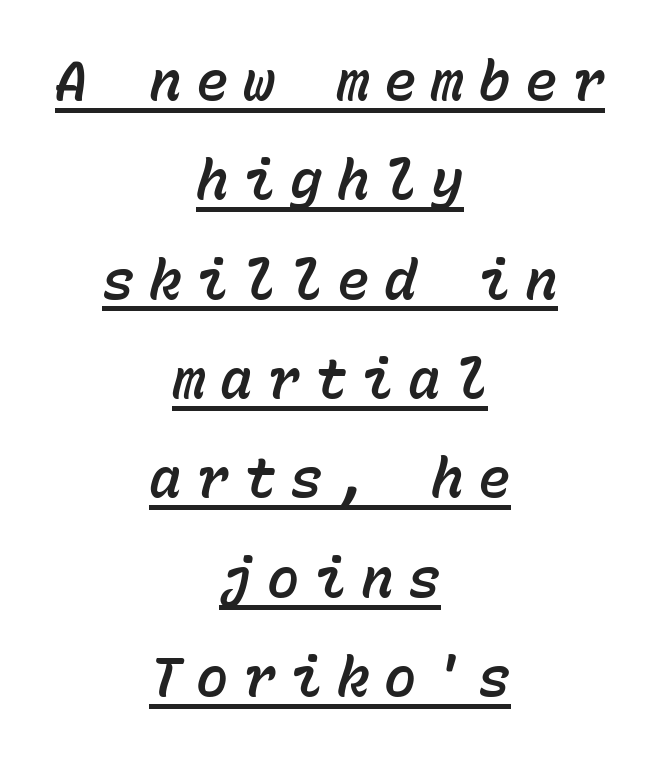
{"italic": "yes", "lean": "right", "slant_degrees": 15, "width": "normal", "stroke_contrast": "low", "x_height": "medium", "monospaced": "yes", "underline": "yes", "align": "center", "line_spacing_ratio": 1.84, "letter_spacing": "wide", "letter_spacing_em": 0.27, "glyph_px": 54}
